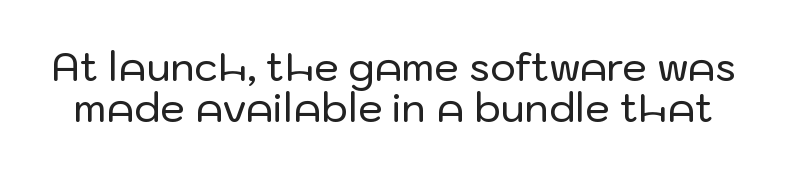
{"serif": "no", "italic": "no", "width": "normal", "stroke_contrast": "low", "x_height": "medium", "monospaced": "no", "underline": "no", "line_spacing": "tight", "line_spacing_ratio": 1.06, "letter_spacing": "normal", "letter_spacing_em": 0.0, "glyph_px": 39}
